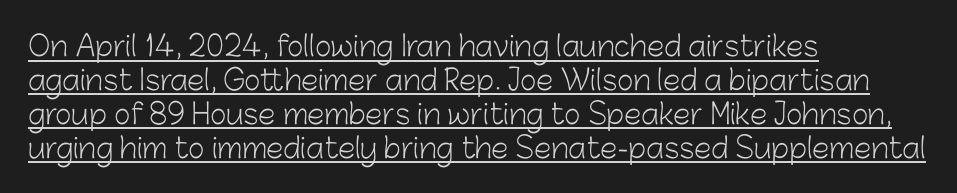
{"serif": "no", "italic": "no", "bold": "no", "weight": "light", "width": "normal", "stroke_contrast": "low", "x_height": "medium", "monospaced": "no", "underline": "yes", "align": "left", "line_spacing_ratio": 1.21, "letter_spacing": "normal", "letter_spacing_em": 0.0, "glyph_px": 28}
